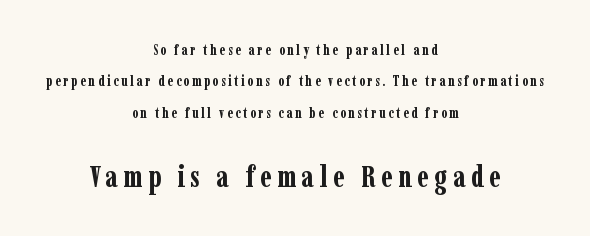
{"serif": "yes", "italic": "no", "bold": "yes", "weight": "bold", "width": "condensed", "stroke_contrast": "low", "x_height": "medium", "monospaced": "no", "underline": "no", "align": "center", "line_spacing": "loose", "line_spacing_ratio": 2.25, "larger_block": "second", "size_ratio": 2.07, "glyph_px": 29}
